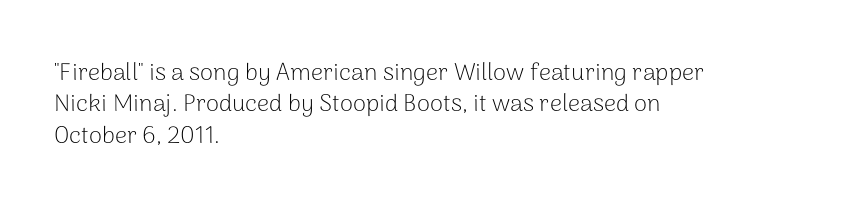
{"italic": "no", "bold": "no", "underline": "no", "align": "left", "line_spacing": "normal", "line_spacing_ratio": 1.31, "letter_spacing": "normal", "letter_spacing_em": 0.0, "glyph_px": 24}
